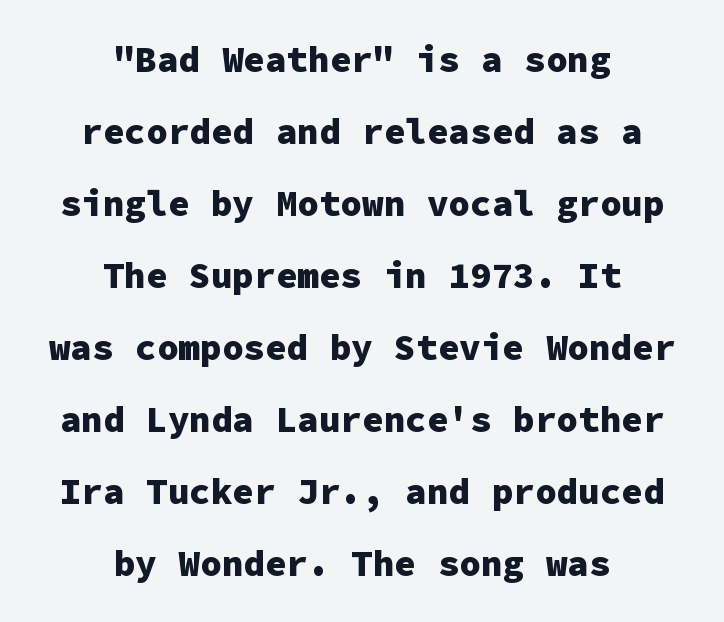
The designer dialed line spacing up above the default. Classification — sans serif. Does the weight exceed regular? Yes, all the way to bold. The axis of the letterforms is exactly vertical.
